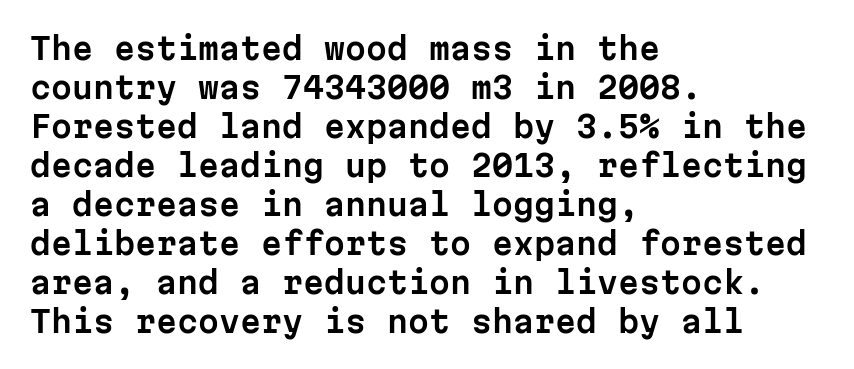
The image shows 30 px sans-serif type, upright, monospaced; set left-aligned, normal line spacing (1.3x), normal letter spacing, not underlined; low stroke contrast and a medium x-height.
